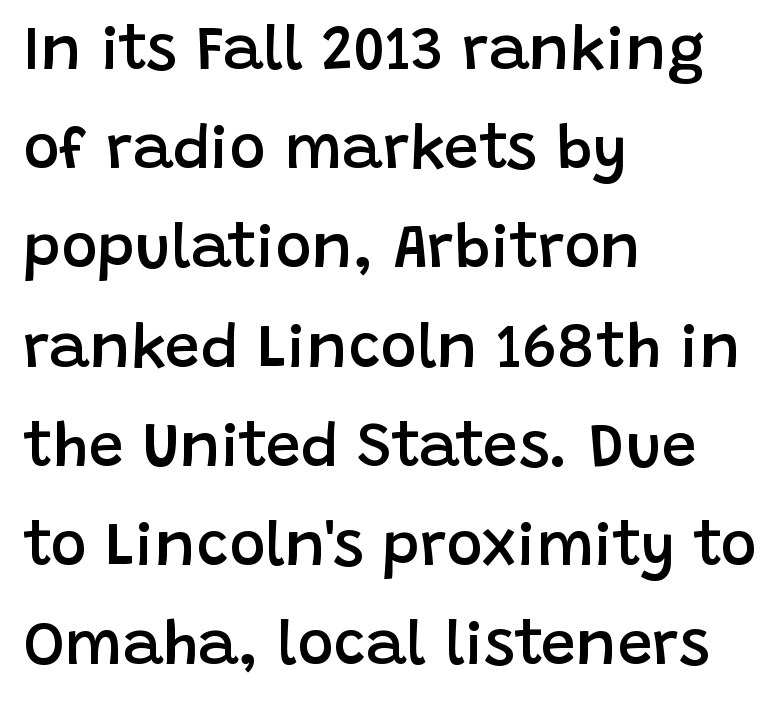
The face used here is rendered with its standard letterfit. A clean baseline with only descenders dipping below it. One glance says typical: line gaps are just what's usual. Quick note: not italic, upright. This sample is left-justified, so line endings fall wherever the words run out.
